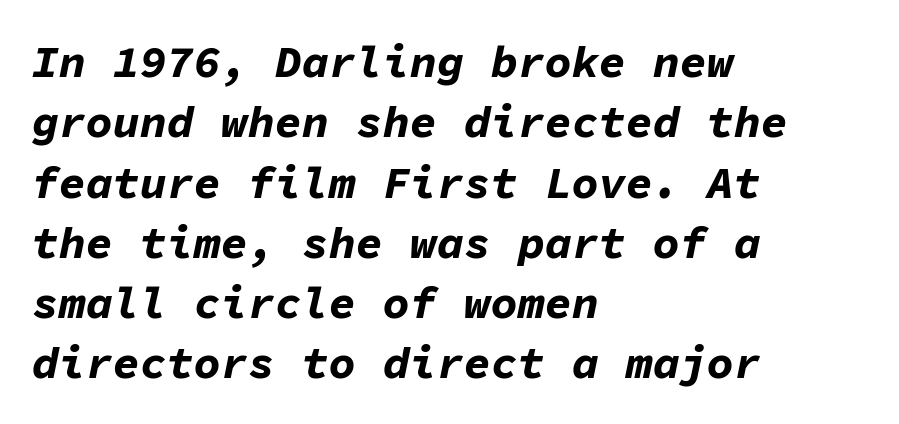
A dark, heavy texture on the line: the type is bold. These lines were composed using italics. The passage shown stacks its lines at a standard gap. Anything drawn beneath the words? Only blank space.
